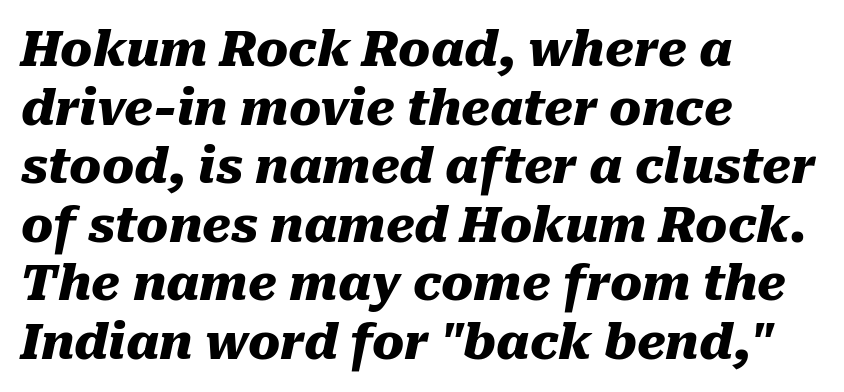
The image shows 48 px heavy type, italic (leaning right); set left-aligned, line spacing 1.22x, normal letter spacing, not underlined; medium stroke contrast and a medium x-height.
